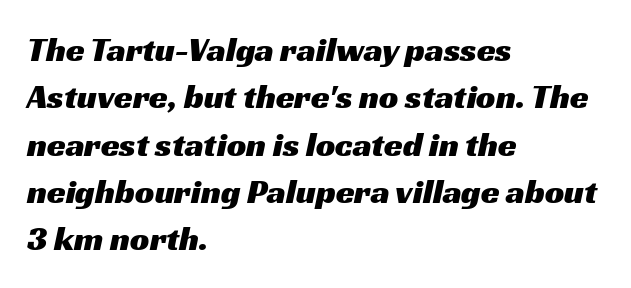
{"serif": "no", "width": "wide", "stroke_contrast": "medium", "x_height": "medium", "monospaced": "no", "underline": "no", "align": "left", "line_spacing": "normal", "line_spacing_ratio": 1.39, "letter_spacing": "normal", "letter_spacing_em": 0.0, "glyph_px": 34}
